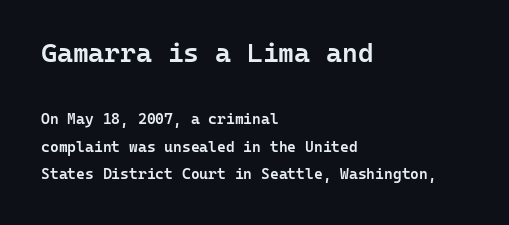
The image shows 27 px text type, upright; set left-aligned, line spacing 1.84x, normal letter spacing, not underlined; the first (top) block is 1.8x larger.
